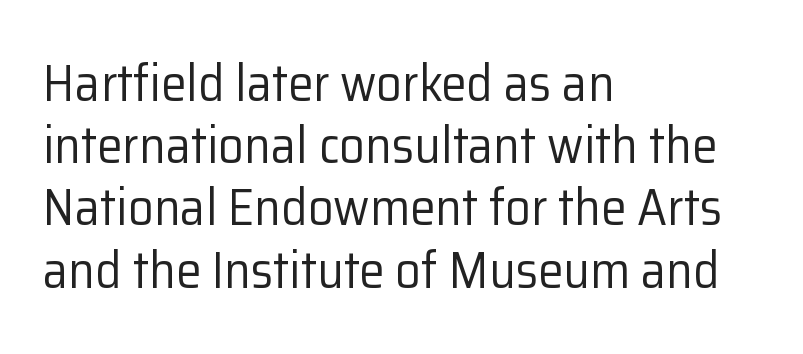
The image shows 51 px regular-weight sans-serif type, upright; set left-aligned, line spacing 1.22x, normal letter spacing, not underlined; low stroke contrast and a medium x-height.
